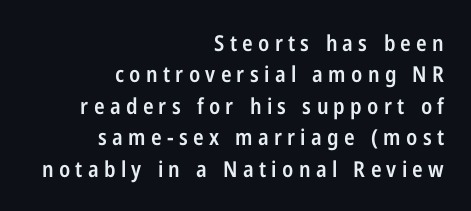
Q: Is the text bold? A: Semi-bold.
Q: Is the text italic (slanted)? A: No, it is upright.
Q: Is the text underlined? A: No.
Q: How is the paragraph aligned? A: Right-aligned.
Q: Is the spacing between letters normal or unusually wide? A: Unusually wide.
Q: Is the spacing between lines tight, normal or loose? A: Normal.
